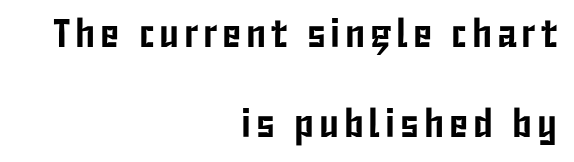
The image shows 40 px condensed sans-serif type, upright; set right-aligned, loose line spacing (2.25x), not underlined; low stroke contrast and a medium x-height.
